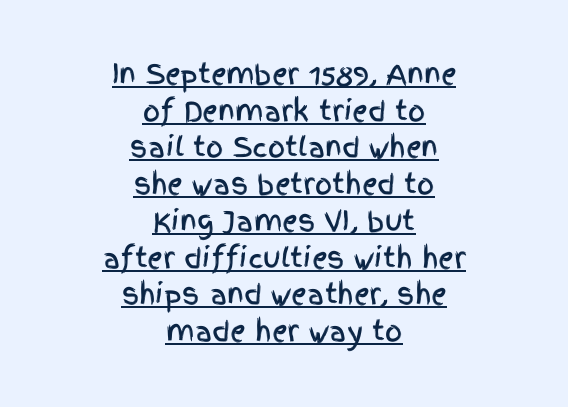
The image shows 27 px text type, upright; set centered, normal line spacing (1.36x), normal letter spacing, underlined.
